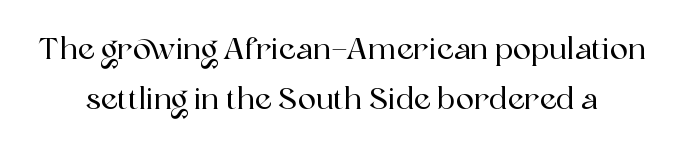
{"serif": "yes", "italic": "no", "width": "normal", "x_height": "medium", "monospaced": "no", "underline": "no", "line_spacing": "normal", "line_spacing_ratio": 1.68, "letter_spacing": "normal", "letter_spacing_em": 0.0, "glyph_px": 30}
